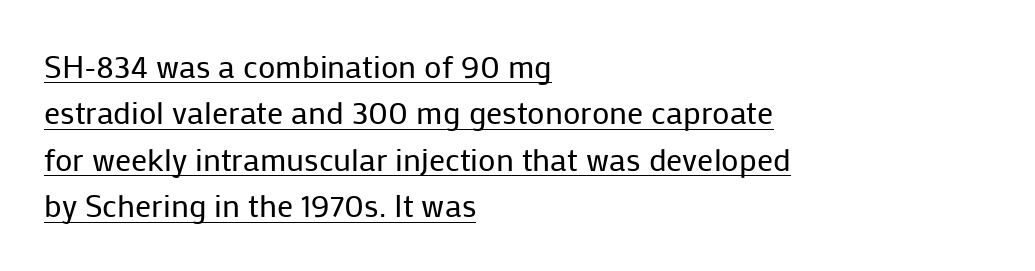
Q: Is the text bold? A: No.
Q: Is the text italic (slanted)? A: No, it is upright.
Q: Is the typeface a serif or a sans-serif typeface? A: Sans-serif.
Q: Is the text underlined? A: Yes.
Q: How is the paragraph aligned? A: Left-aligned.
Q: Is the spacing between letters normal or unusually wide? A: Normal.
Q: Is the spacing between lines tight, normal or loose? A: Normal.
Q: Width (condensed, normal, or wide)? A: Normal.
Q: Stroke contrast? A: Low.
Q: x-height? A: Medium.
Q: Monospaced? A: No.
